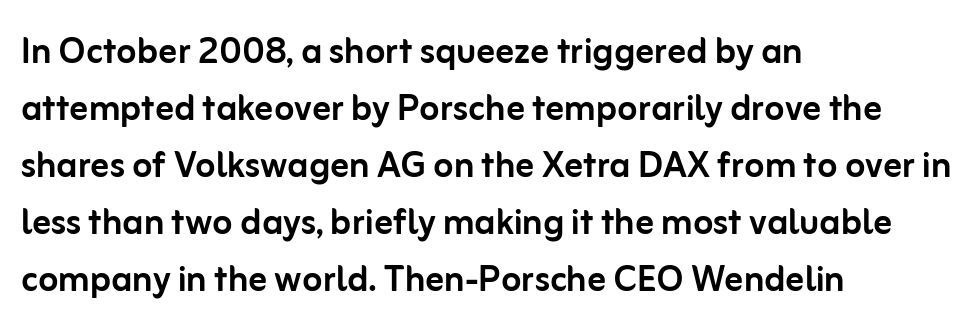
Letter spacing: default. Does the copy run flush right? No — it runs flush left. Check the space under the baseline: it is left empty. Looks like regular typesetting: each glyph gets only the width it needs. Quick note: not italic, upright. This is sans-serif lettering, the kind often seen on screens and signage.
